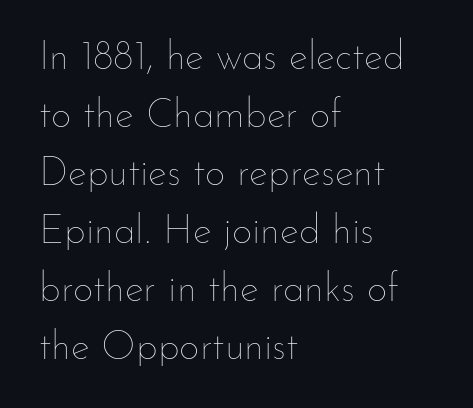
Q: Is the text bold? A: No.
Q: Is the text italic (slanted)? A: No, it is upright.
Q: Is the text underlined? A: No.
Q: How is the paragraph aligned? A: Left-aligned.
Q: Is the spacing between letters normal or unusually wide? A: Normal.
Q: Is the spacing between lines tight, normal or loose? A: Normal.
Q: Width (condensed, normal, or wide)? A: Normal.
Q: Stroke contrast? A: Low.
Q: x-height? A: Small.
Q: Monospaced? A: No.
